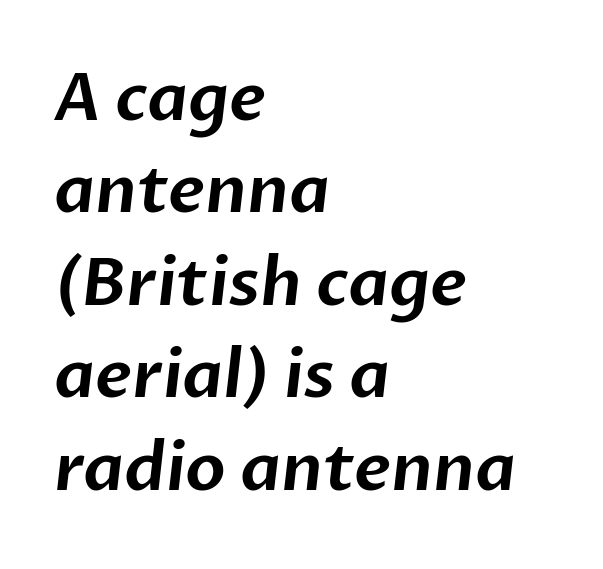
Q: Is the typeface a serif or a sans-serif typeface? A: Sans-serif.
Q: Is the text underlined? A: No.
Q: How is the paragraph aligned? A: Left-aligned.
Q: Is the spacing between letters normal or unusually wide? A: Normal.
Q: Is the spacing between lines tight, normal or loose? A: Normal.
Q: Width (condensed, normal, or wide)? A: Normal.
Q: Stroke contrast? A: Low.
Q: x-height? A: Medium.
Q: Monospaced? A: No.
